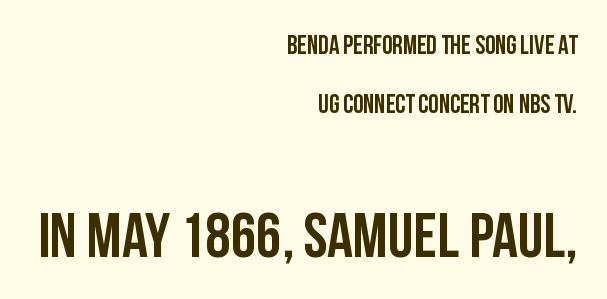
Letterform terminals end flat and unadorned throughout the passage. Proportional: the letters do not fall into vertical columns. No italicization has been applied; the sample stays upright. The designer dialed line spacing up above the default. Words float on clear page, feet unadorned. The face used here is rendered with its standard letterfit.
